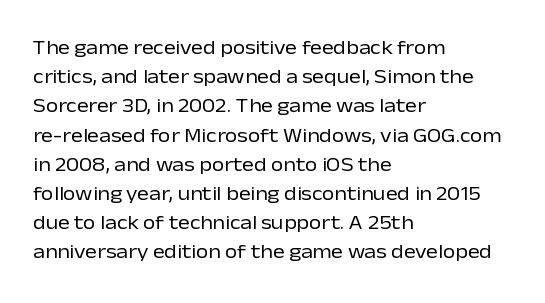
A normal amount of white space separates one row of letters from the next. The foot of each line stays bare and open. The ragged edge is on the right, which tells us the setting is flush left. This sample uses an upright cut, with every glyph sitting square on the baseline. No chunkiness to these letters — they're not bold. Does extra space separate the letters? No, they use regular spacing.
